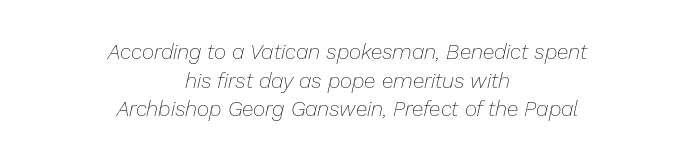
Honestly, the row spacing looks completely unremarkable. The baseline area is clear. Looking at the ascenders, they clearly lean. A light-to-regular cut is what we see here. A typesetter would call this zero additional tracking.
